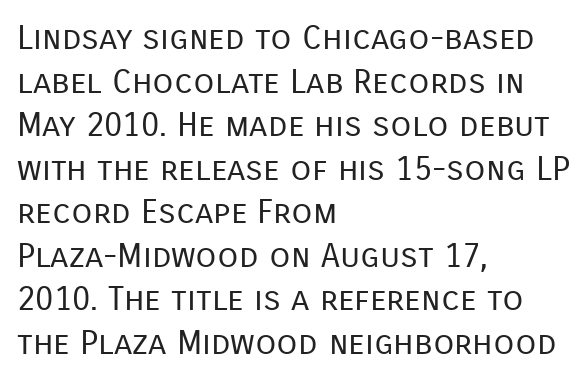
Q: Is the text bold? A: No.
Q: Is the text italic (slanted)? A: No, it is upright.
Q: Is the typeface a serif or a sans-serif typeface? A: Sans-serif.
Q: Is the text underlined? A: No.
Q: How is the paragraph aligned? A: Left-aligned.
Q: Is the spacing between letters normal or unusually wide? A: Normal.
Q: Is the spacing between lines tight, normal or loose? A: Normal.
Q: Width (condensed, normal, or wide)? A: Normal.
Q: Stroke contrast? A: Low.
Q: x-height? A: Medium.
Q: Monospaced? A: No.
